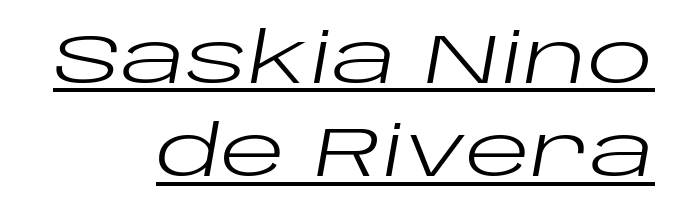
Q: Is the text bold? A: No.
Q: Is the text italic (slanted)? A: Yes, it leans right by about 10 degrees.
Q: Is the text underlined? A: Yes.
Q: How is the paragraph aligned? A: Right-aligned.
Q: Is the spacing between letters normal or unusually wide? A: Normal.
Q: Is the spacing between lines tight, normal or loose? A: Normal.
Q: Width (condensed, normal, or wide)? A: Wide.
Q: Stroke contrast? A: Low.
Q: x-height? A: Large.
Q: Monospaced? A: No.
